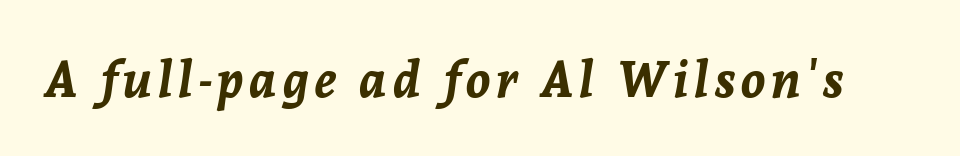
{"italic": "yes", "lean": "right", "slant_degrees": 8, "bold": "yes", "weight": "bold", "width": "normal", "stroke_contrast": "low", "x_height": "medium", "monospaced": "no", "underline": "no", "glyph_px": 50}
